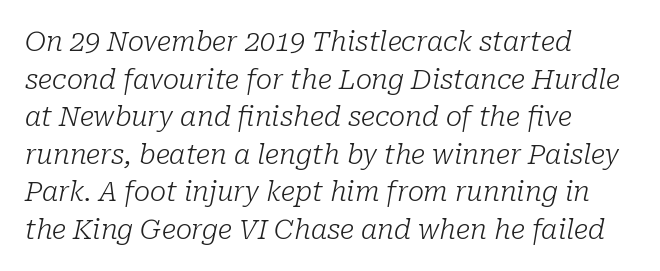
The image shows 27 px text type, italic (leaning right); set left-aligned, normal line spacing (1.39x), normal letter spacing, not underlined.
